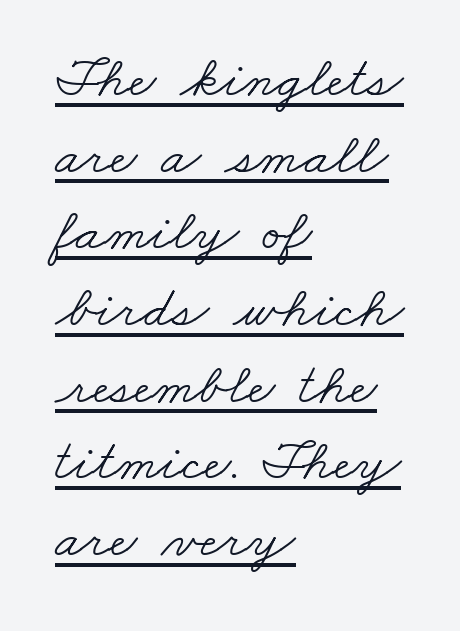
The image shows 59 px light, wide serif type; set left-aligned, normal line spacing (1.3x), normal letter spacing, underlined; low stroke contrast and a small x-height.
